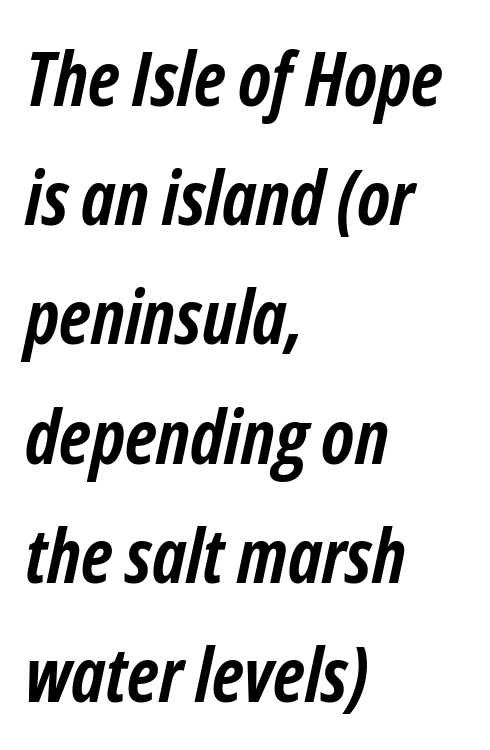
{"italic": "yes", "lean": "right", "slant_degrees": 12, "bold": "yes", "weight": "semibold", "width": "condensed", "stroke_contrast": "low", "x_height": "medium", "monospaced": "no", "underline": "no", "align": "left", "line_spacing": "normal", "line_spacing_ratio": 1.59, "letter_spacing": "normal", "letter_spacing_em": 0.0, "glyph_px": 75}
